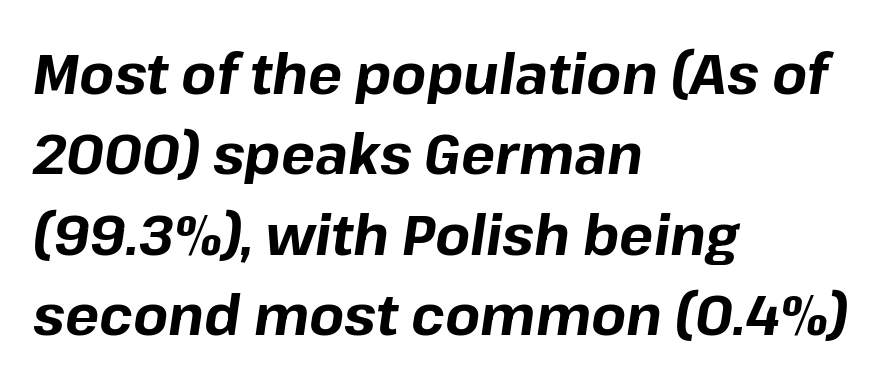
{"italic": "yes", "lean": "right", "slant_degrees": 8, "bold": "yes", "weight": "bold", "width": "normal", "stroke_contrast": "low", "x_height": "medium", "monospaced": "no", "underline": "no", "align": "left", "line_spacing": "normal", "line_spacing_ratio": 1.41, "letter_spacing": "normal", "letter_spacing_em": 0.0, "glyph_px": 57}
